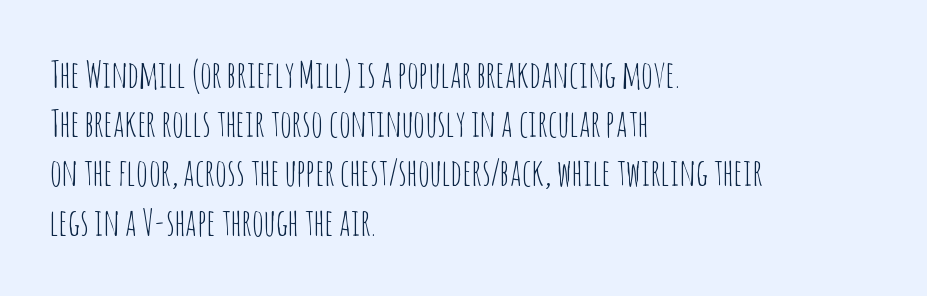
{"serif": "no", "italic": "no", "bold": "no", "weight": "thin", "width": "condensed", "stroke_contrast": "low", "x_height": "large", "monospaced": "no", "underline": "no", "align": "left", "line_spacing": "normal", "line_spacing_ratio": 1.33, "letter_spacing": "normal", "letter_spacing_em": 0.0, "glyph_px": 37}
